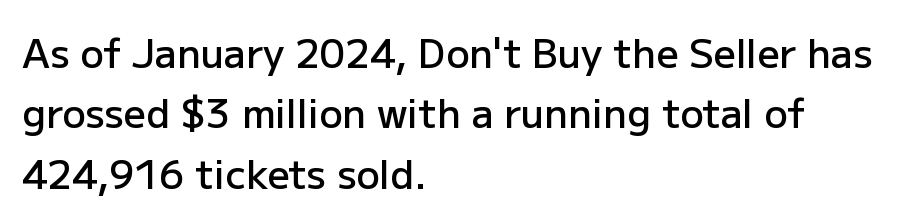
Q: Is the text bold? A: Semi-bold.
Q: Is the text italic (slanted)? A: No, it is upright.
Q: Is the typeface a serif or a sans-serif typeface? A: Sans-serif.
Q: Is the text underlined? A: No.
Q: How is the paragraph aligned? A: Left-aligned.
Q: Is the spacing between letters normal or unusually wide? A: Normal.
Q: Is the spacing between lines tight, normal or loose? A: Normal.
Q: Width (condensed, normal, or wide)? A: Normal.
Q: Stroke contrast? A: Low.
Q: x-height? A: Medium.
Q: Monospaced? A: No.
